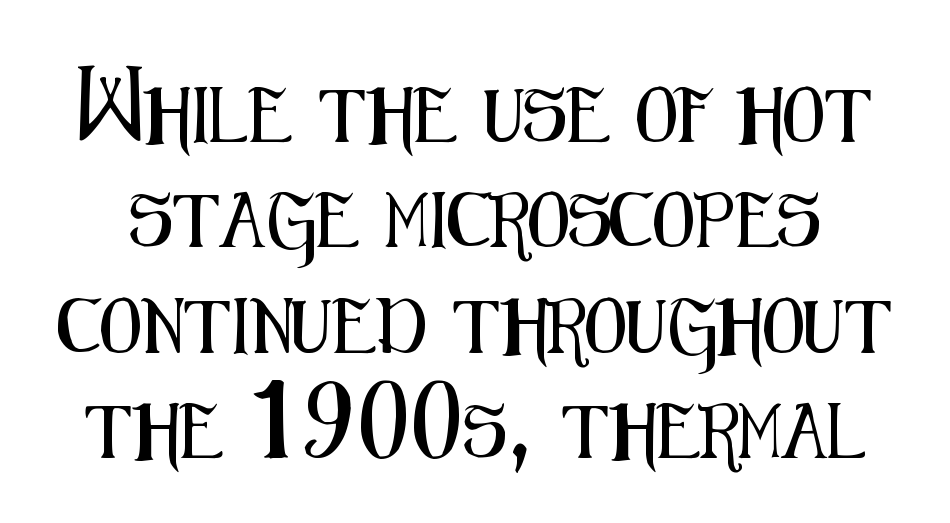
Q: Is the text italic (slanted)? A: No, it is upright.
Q: Is the text underlined? A: No.
Q: Is the spacing between letters normal or unusually wide? A: Normal.
Q: Is the spacing between lines tight, normal or loose? A: Loose.
Q: Width (condensed, normal, or wide)? A: Condensed.
Q: Stroke contrast? A: Medium.
Q: x-height? A: Medium.
Q: Monospaced? A: No.
